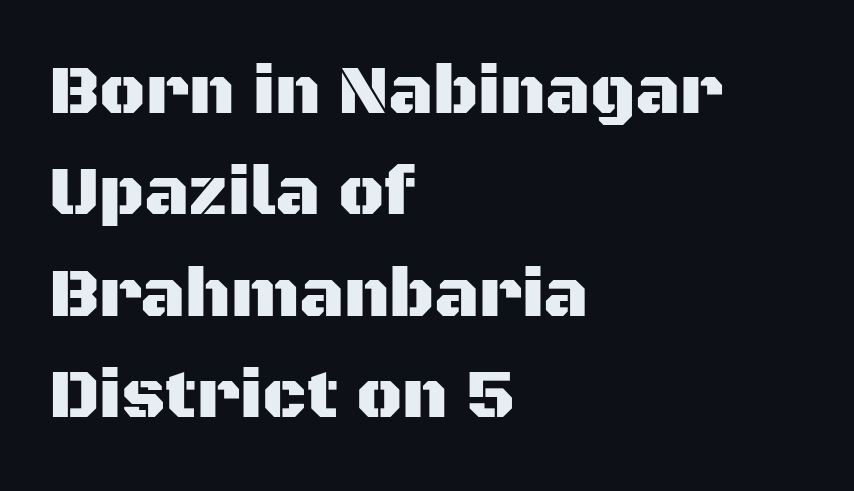
The image shows 69 px sans-serif type, upright; set left-aligned, normal line spacing (1.47x), normal letter spacing, not underlined; medium stroke contrast and a large x-height.
